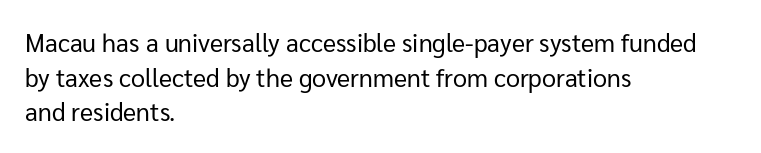
Q: Is the text bold? A: No.
Q: Is the text italic (slanted)? A: No, it is upright.
Q: Is the text underlined? A: No.
Q: How is the paragraph aligned? A: Left-aligned.
Q: Is the spacing between letters normal or unusually wide? A: Normal.
Q: Is the spacing between lines tight, normal or loose? A: Normal.
